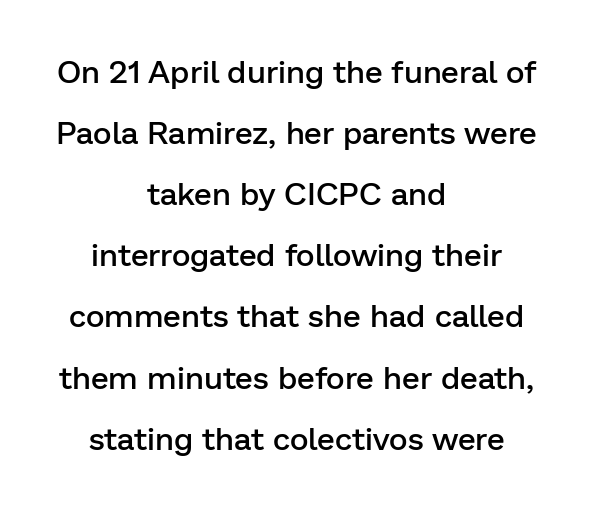
Each row of text sits above clean, open space. Stroke terminals: plain, sans-serif. The designer dialed line spacing up above the default. Visually the block forms a symmetrical silhouette, jagged on both flanks.
